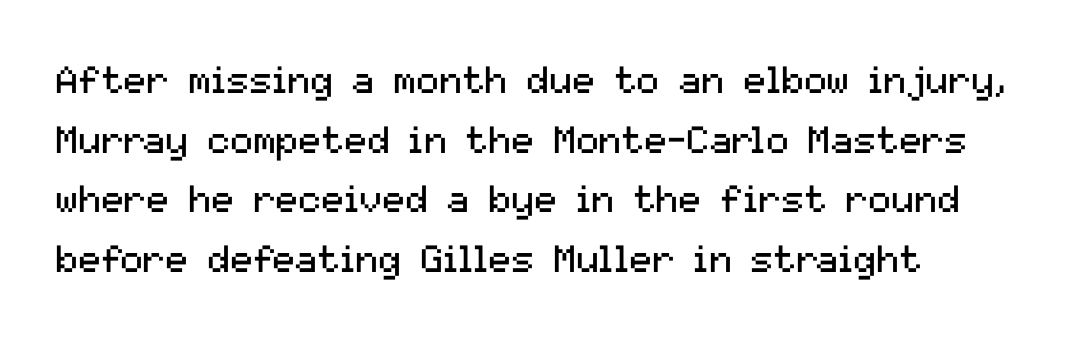
The image shows 38 px regular-weight sans-serif type, upright; set left-aligned, normal line spacing (1.57x), normal letter spacing, not underlined; medium stroke contrast and a medium x-height.
